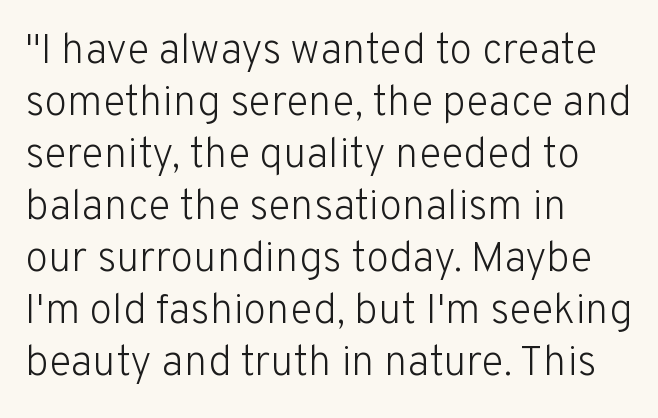
Q: Is the text bold? A: No.
Q: Is the text italic (slanted)? A: No, it is upright.
Q: Is the typeface a serif or a sans-serif typeface? A: Sans-serif.
Q: Is the text underlined? A: No.
Q: How is the paragraph aligned? A: Left-aligned.
Q: Is the spacing between letters normal or unusually wide? A: Normal.
Q: Width (condensed, normal, or wide)? A: Normal.
Q: Stroke contrast? A: Low.
Q: x-height? A: Medium.
Q: Monospaced? A: No.
